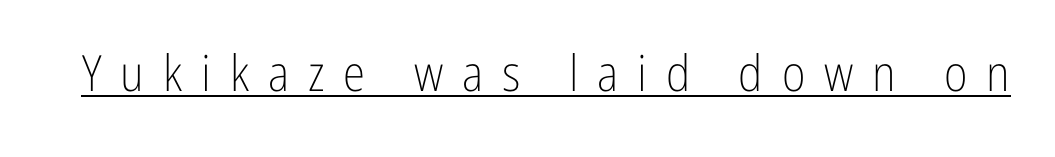
Letterform terminals end flat and unadorned throughout the passage. The specimen reads as upright at a glance. Bold? No — there's no thickening of the strokes. Is this a fixed-width face? No — the glyphs have proportional, varying widths. The line texture is sparse and dotted thanks to wide tracking. The rendered words wear a rule along their underside.
